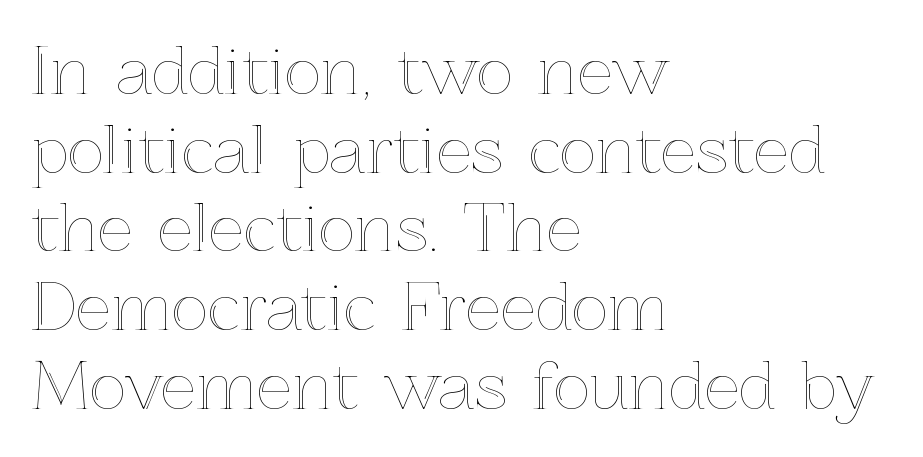
{"italic": "no", "width": "normal", "x_height": "medium", "monospaced": "no", "underline": "no", "align": "left", "line_spacing": "normal", "line_spacing_ratio": 1.25, "letter_spacing": "normal", "letter_spacing_em": 0.0, "glyph_px": 63}
